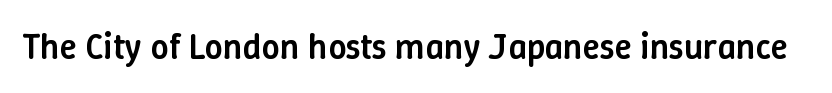
{"italic": "no", "bold": "semi", "weight": "semibold", "width": "normal", "stroke_contrast": "low", "x_height": "medium", "monospaced": "no", "underline": "no", "letter_spacing": "normal", "letter_spacing_em": 0.0, "glyph_px": 36}
